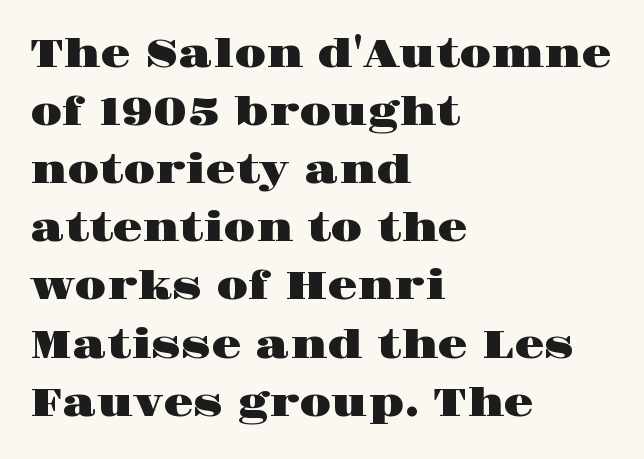
{"serif": "yes", "italic": "no", "width": "wide", "stroke_contrast": "high", "x_height": "large", "monospaced": "no", "underline": "no", "align": "left", "line_spacing": "normal", "line_spacing_ratio": 1.49, "letter_spacing": "normal", "letter_spacing_em": 0.0, "glyph_px": 39}
